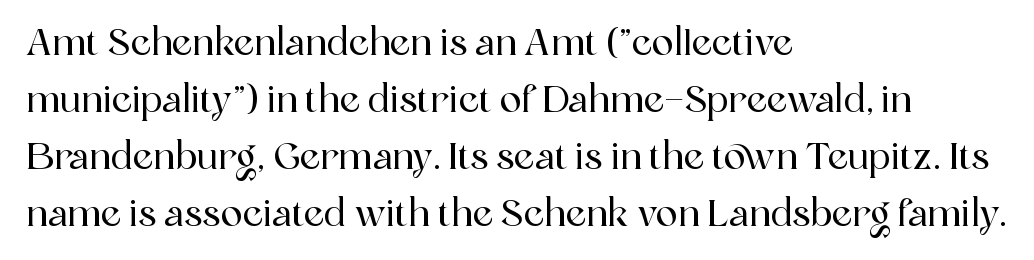
Q: Is the text italic (slanted)? A: No, it is upright.
Q: Is the typeface a serif or a sans-serif typeface? A: Serif.
Q: Is the text underlined? A: No.
Q: How is the paragraph aligned? A: Left-aligned.
Q: Is the spacing between letters normal or unusually wide? A: Normal.
Q: Is the spacing between lines tight, normal or loose? A: Normal.
Q: Width (condensed, normal, or wide)? A: Normal.
Q: x-height? A: Medium.
Q: Monospaced? A: No.
